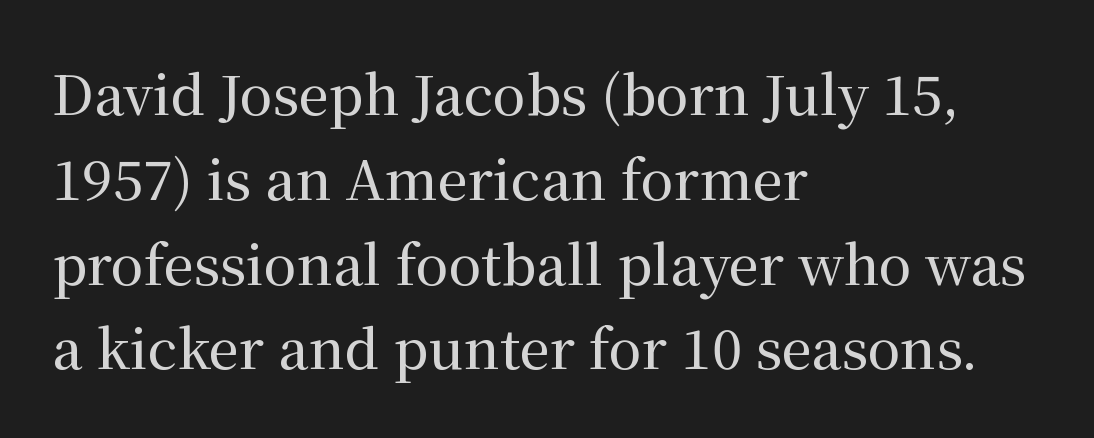
{"serif": "yes", "italic": "no", "width": "normal", "stroke_contrast": "medium", "x_height": "medium", "monospaced": "no", "underline": "no", "align": "left", "line_spacing": "normal", "line_spacing_ratio": 1.57, "letter_spacing": "normal", "letter_spacing_em": 0.0, "glyph_px": 54}
